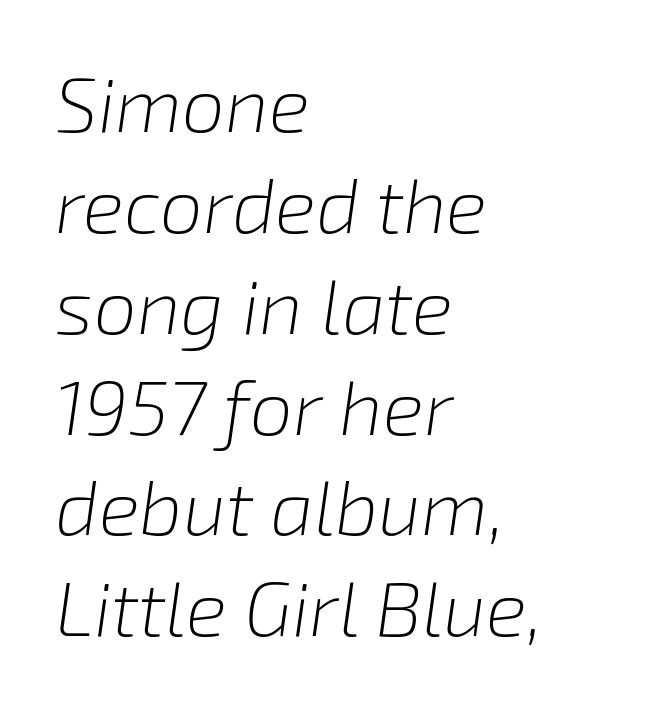
Q: Is the text bold? A: No.
Q: Is the text italic (slanted)? A: Yes, it leans right by about 8 degrees.
Q: Is the text underlined? A: No.
Q: How is the paragraph aligned? A: Left-aligned.
Q: Is the spacing between letters normal or unusually wide? A: Normal.
Q: Is the spacing between lines tight, normal or loose? A: Normal.
Q: Width (condensed, normal, or wide)? A: Normal.
Q: Stroke contrast? A: Low.
Q: x-height? A: Medium.
Q: Monospaced? A: No.
